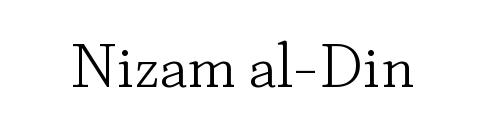
Summary of weight: not heavy and not bold. Each letter's strokes conclude with small projecting serifs. The face used here is proportionally spaced, like ordinary book or web type. The letters sit at their default tracking, neither squeezed nor spread. Unmarked baselines from the first word to the last.
